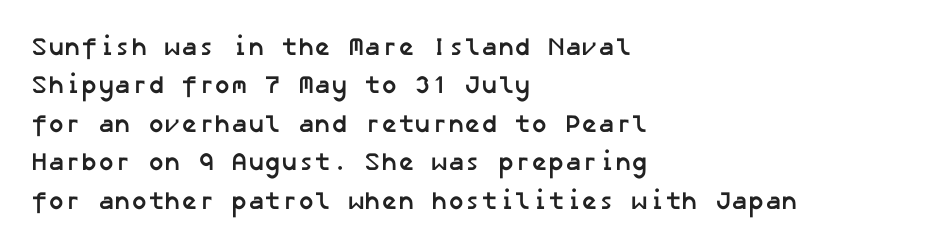
Q: Is the text bold? A: Yes.
Q: Is the text underlined? A: No.
Q: How is the paragraph aligned? A: Left-aligned.
Q: Is the spacing between letters normal or unusually wide? A: Normal.
Q: Is the spacing between lines tight, normal or loose? A: Normal.
